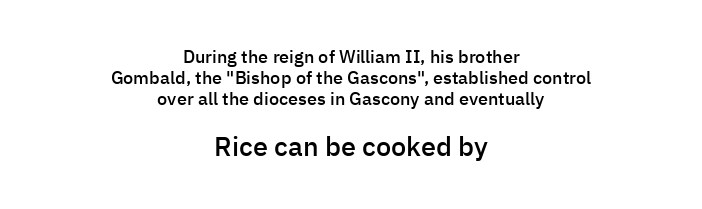
{"italic": "no", "bold": "semi", "underline": "no", "align": "center", "line_spacing_ratio": 1.16, "letter_spacing": "normal", "letter_spacing_em": 0.0, "larger_block": "second", "size_ratio": 1.5, "glyph_px": 27}
